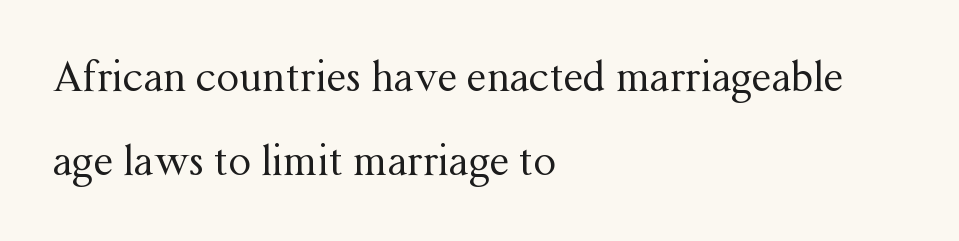
The space directly below the letters is spotless. This sample has the flowing, uneven cadence of proportional lettering. Short note: letters normally spaced. On a weight scale, this lands at 450 or below.
